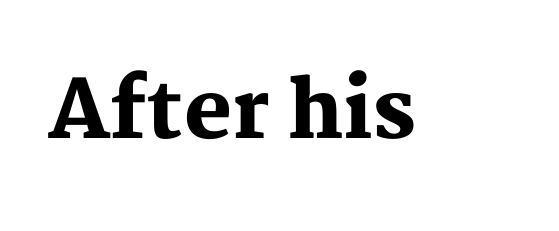
Q: Is the text bold? A: Yes.
Q: Is the text italic (slanted)? A: No, it is upright.
Q: Is the typeface a serif or a sans-serif typeface? A: Serif.
Q: Is the text underlined? A: No.
Q: Is the spacing between letters normal or unusually wide? A: Normal.
Q: Width (condensed, normal, or wide)? A: Normal.
Q: Stroke contrast? A: Medium.
Q: x-height? A: Medium.
Q: Monospaced? A: No.
